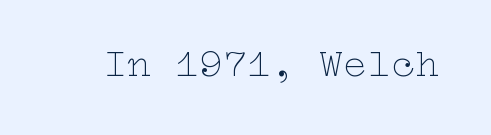
The cut favours lightness, reaching ordinary text weight at its darkest. Vertical strokes here are truly vertical. The tracking reads as untouched default to a designer's eye. Anything drawn beneath the words? Only blank space.
